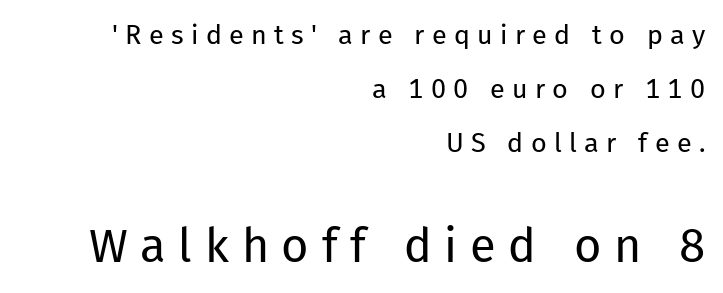
{"serif": "no", "italic": "no", "bold": "no", "weight": "regular", "width": "normal", "stroke_contrast": "low", "x_height": "medium", "monospaced": "no", "underline": "no", "align": "right", "line_spacing": "loose", "line_spacing_ratio": 2.0, "letter_spacing": "wide", "letter_spacing_em": 0.27, "larger_block": "second", "size_ratio": 1.74, "glyph_px": 47}
